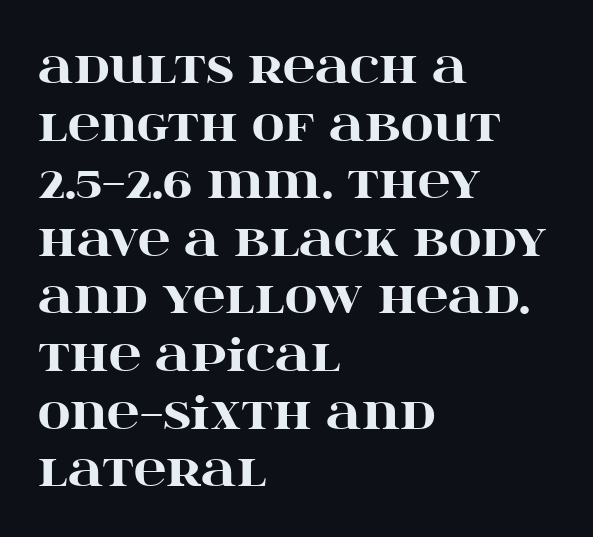
Beneath every word, the page is bare. A typesetter would mark this as roman, not italic. Proportional: the letters do not fall into vertical columns. This sample keeps an unexceptional amount of space between lines. A serif font was chosen for this passage. Thick stems and heavy bowls — unmistakably bold.
